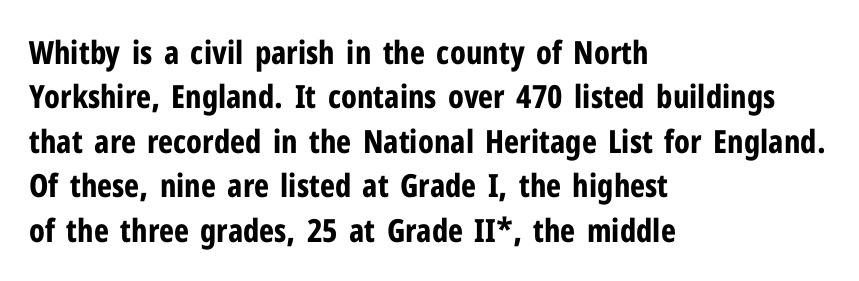
Is this a sans? Yes — the strokes have no serifs. A roman cut, with each character standing at attention. Students, this is bold: see how much ink each stroke carries. Short and long lines alike share a common starting point at left. Is this a fixed-width face? No — the glyphs have proportional, varying widths. No word sits above an underline.
